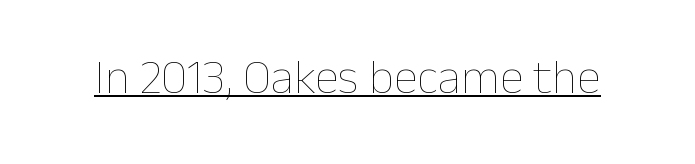
The image shows 49 px thin type, upright; set normal letter spacing, underlined; low stroke contrast and a medium x-height.
